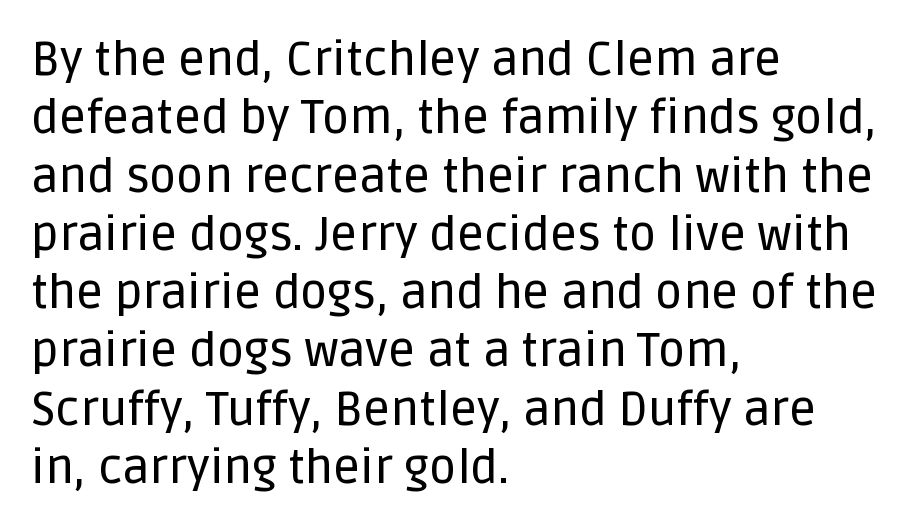
Q: Is the text italic (slanted)? A: No, it is upright.
Q: Is the typeface a serif or a sans-serif typeface? A: Sans-serif.
Q: Is the text underlined? A: No.
Q: How is the paragraph aligned? A: Left-aligned.
Q: Is the spacing between letters normal or unusually wide? A: Normal.
Q: Width (condensed, normal, or wide)? A: Normal.
Q: Stroke contrast? A: Low.
Q: x-height? A: Large.
Q: Monospaced? A: No.
